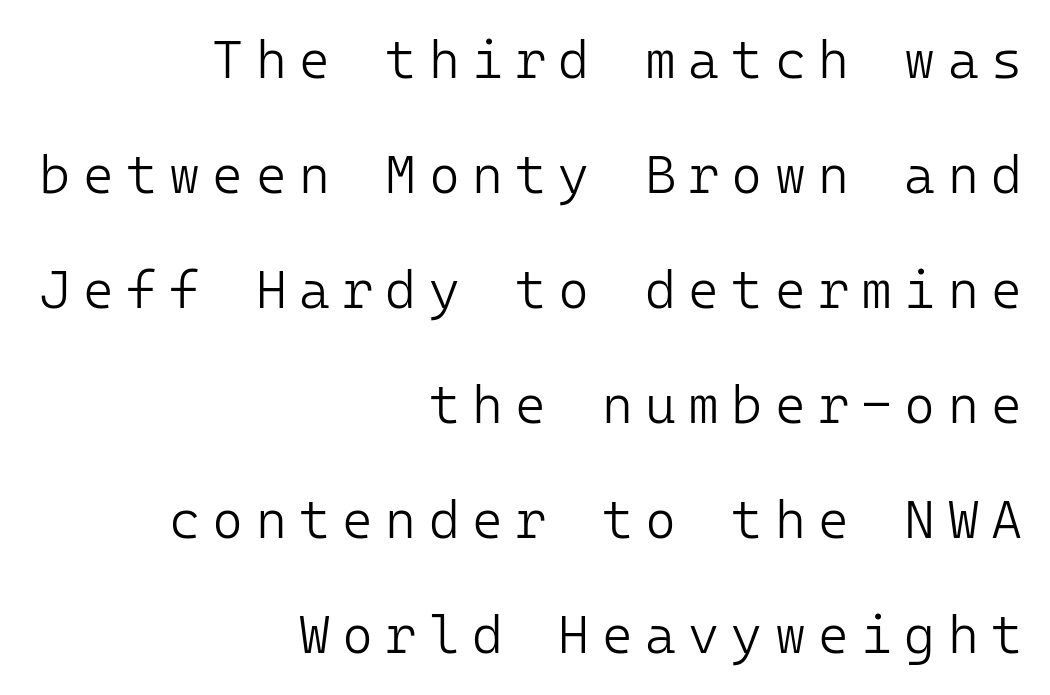
The image shows 53 px light sans-serif type, upright, monospaced; set right-aligned, loose line spacing (2.17x), unusually wide letter spacing (+0.23 em), not underlined; low stroke contrast and a medium x-height.
